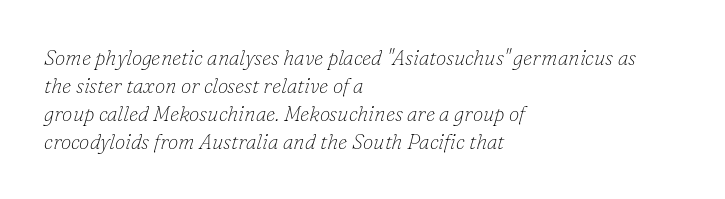
Q: Is the text bold? A: No.
Q: Is the text italic (slanted)? A: Yes, it leans right by about 16 degrees.
Q: Is the text underlined? A: No.
Q: How is the paragraph aligned? A: Left-aligned.
Q: Is the spacing between letters normal or unusually wide? A: Normal.
Q: Is the spacing between lines tight, normal or loose? A: Normal.
